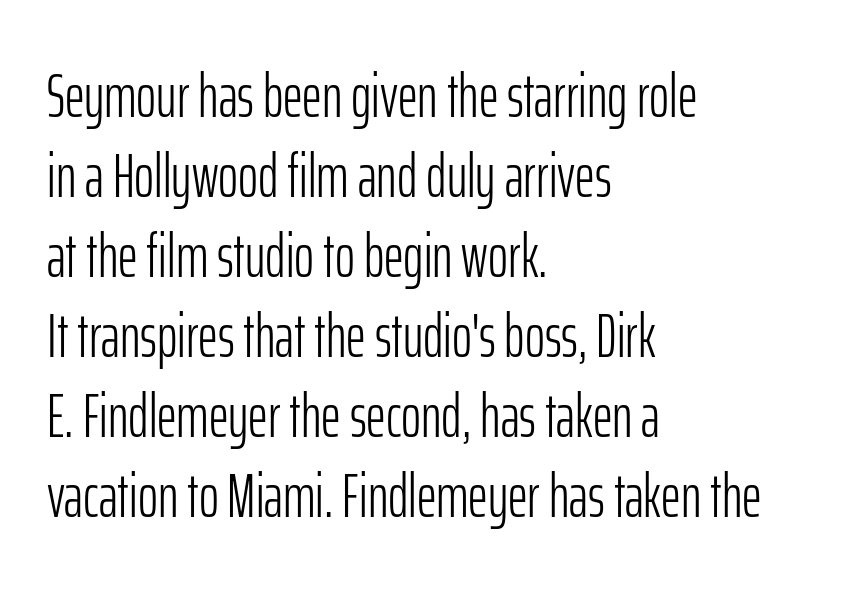
Q: Is the text bold? A: No.
Q: Is the text italic (slanted)? A: No, it is upright.
Q: Is the typeface a serif or a sans-serif typeface? A: Sans-serif.
Q: Is the text underlined? A: No.
Q: How is the paragraph aligned? A: Left-aligned.
Q: Is the spacing between letters normal or unusually wide? A: Normal.
Q: Is the spacing between lines tight, normal or loose? A: Normal.
Q: Width (condensed, normal, or wide)? A: Condensed.
Q: Stroke contrast? A: Low.
Q: x-height? A: Medium.
Q: Monospaced? A: No.
